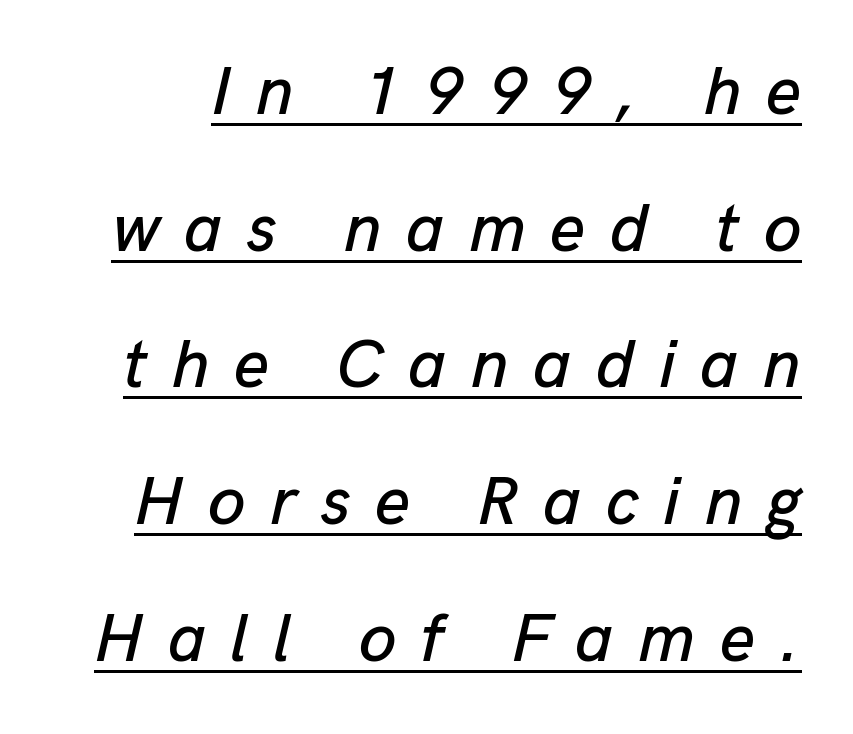
The image shows 68 px text type, italic (leaning right); set loose line spacing (2.01x), unusually wide letter spacing (+0.36 em), underlined; low stroke contrast and a medium x-height.
